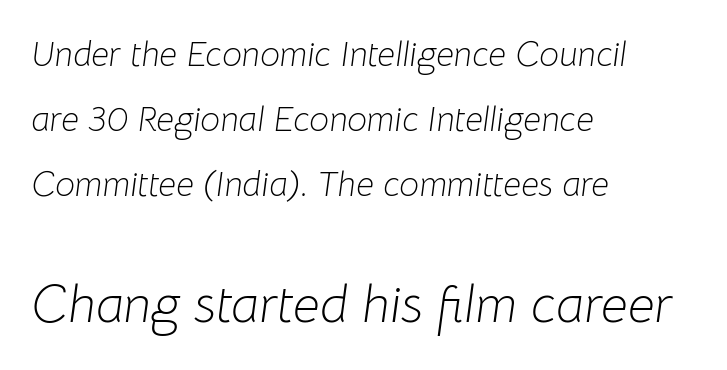
The image shows 53 px light type, italic (leaning right); set left-aligned, line spacing 1.86x, normal letter spacing, not underlined; the second (bottom) block is 1.51x larger; low stroke contrast and a medium x-height.
